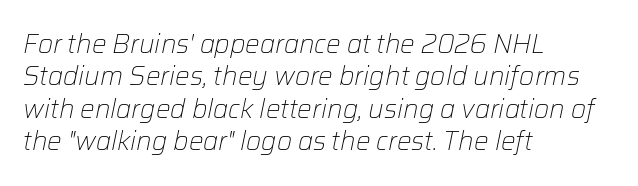
The image shows 26 px text type, italic (leaning right); set left-aligned, normal line spacing (1.25x), normal letter spacing, not underlined.
